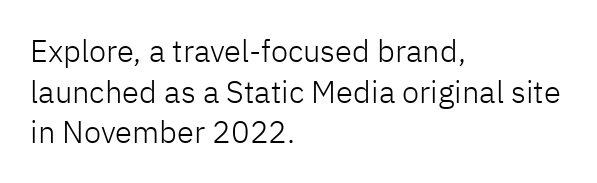
{"serif": "no", "italic": "no", "bold": "no", "weight": "light", "width": "normal", "stroke_contrast": "low", "x_height": "medium", "monospaced": "no", "underline": "no", "align": "left", "line_spacing": "normal", "line_spacing_ratio": 1.31, "letter_spacing": "normal", "letter_spacing_em": 0.0, "glyph_px": 31}
